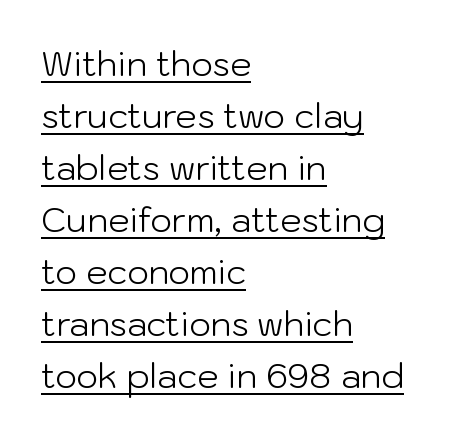
Q: Is the text bold? A: No.
Q: Is the text italic (slanted)? A: No, it is upright.
Q: Is the typeface a serif or a sans-serif typeface? A: Sans-serif.
Q: Is the text underlined? A: Yes.
Q: How is the paragraph aligned? A: Left-aligned.
Q: Is the spacing between letters normal or unusually wide? A: Normal.
Q: Is the spacing between lines tight, normal or loose? A: Normal.
Q: Width (condensed, normal, or wide)? A: Normal.
Q: Stroke contrast? A: Low.
Q: x-height? A: Medium.
Q: Monospaced? A: No.
